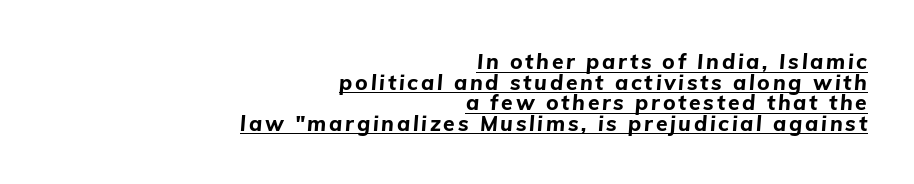
Q: Is the text bold? A: Yes.
Q: Is the text italic (slanted)? A: Yes, it leans right by about 5 degrees.
Q: Is the text underlined? A: Yes.
Q: How is the paragraph aligned? A: Right-aligned.
Q: Is the spacing between lines tight, normal or loose? A: Tight.
